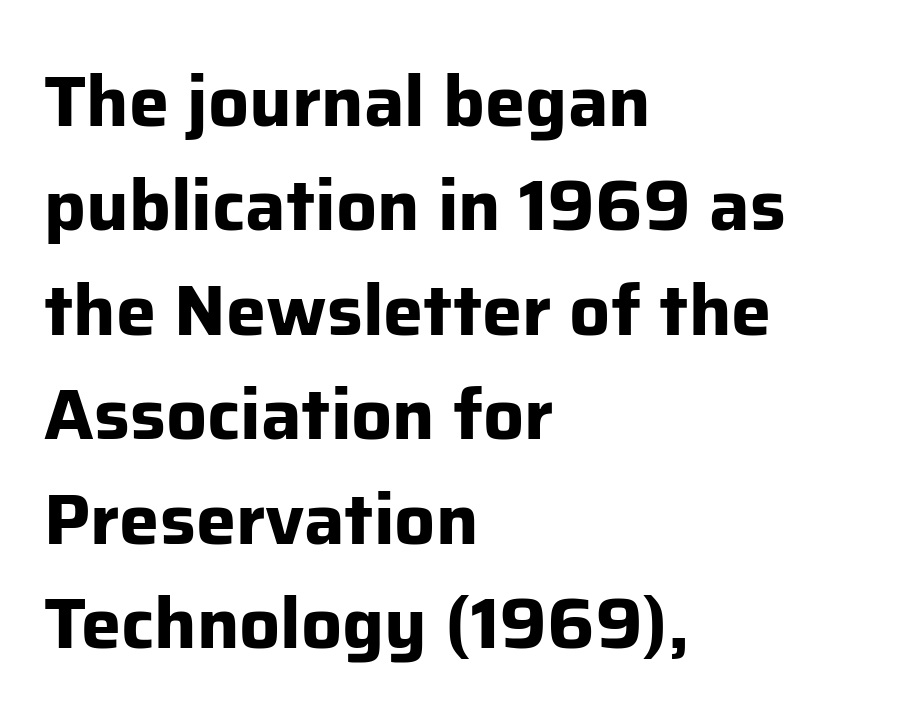
The block of text has a typical density, with ordinary space between rows. This rendering leaves character spacing at its baseline value. Posture: vertical. On the weight axis this lands at bold, roughly 700. Plain, unruled lines of type.
